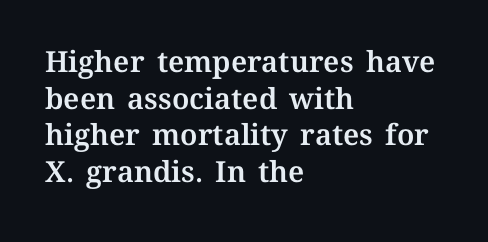
Anything drawn beneath the words? Only blank space. Here the designer chose a conventional face with non-uniform glyph widths. The typesetter chose a ragged-right arrangement here. The lettering holds an erect, upright posture throughout. Is there much room between lines? A standard amount, neither cramped nor airy.
